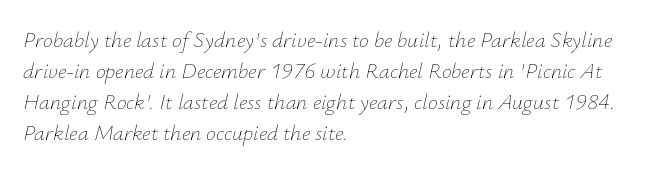
The image shows 22 px text type, italic (leaning right); set left-aligned, normal line spacing (1.41x), normal letter spacing, not underlined.
